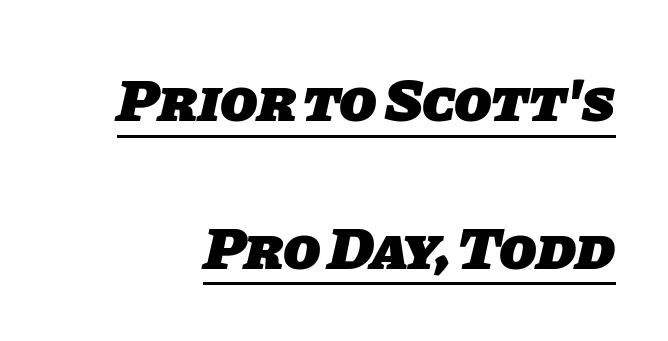
Here the designer chose a conventional face with non-uniform glyph widths. Beneath each row of characters lies a ruled line. There is no visible air inserted between adjacent glyphs. Leading: increased.
